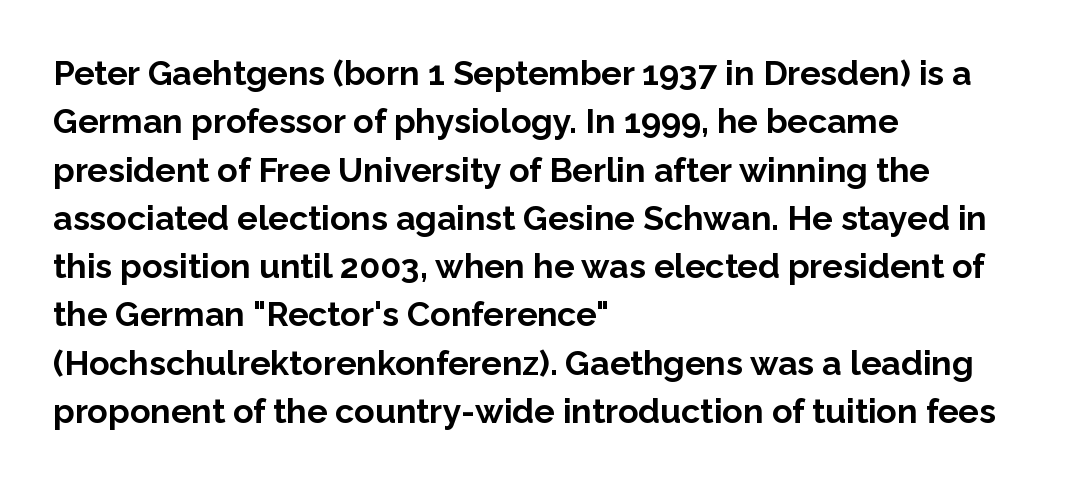
{"serif": "no", "italic": "no", "bold": "yes", "weight": "bold", "width": "normal", "stroke_contrast": "low", "x_height": "medium", "monospaced": "no", "underline": "no", "align": "left", "line_spacing": "normal", "line_spacing_ratio": 1.42, "letter_spacing": "normal", "letter_spacing_em": 0.0, "glyph_px": 34}
